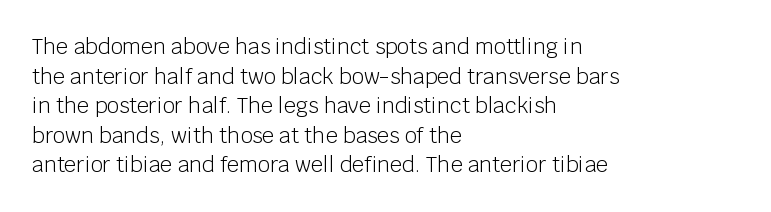
Quick note: underline off. Do the letters lean? They stand straight. The text block is weighted toward the left margin, trailing off unevenly rightward. This rendering leaves character spacing at its baseline value. Vertical spacing — default.
